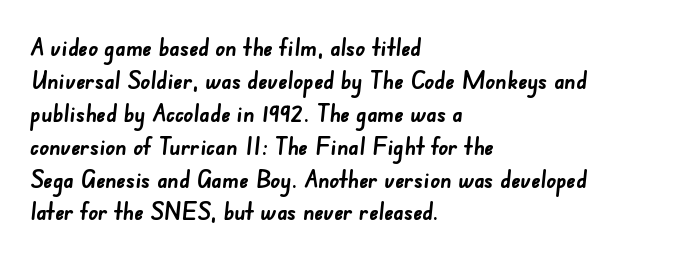
Q: Is the text bold? A: Yes.
Q: Is the text underlined? A: No.
Q: How is the paragraph aligned? A: Left-aligned.
Q: Is the spacing between letters normal or unusually wide? A: Normal.
Q: Is the spacing between lines tight, normal or loose? A: Normal.
